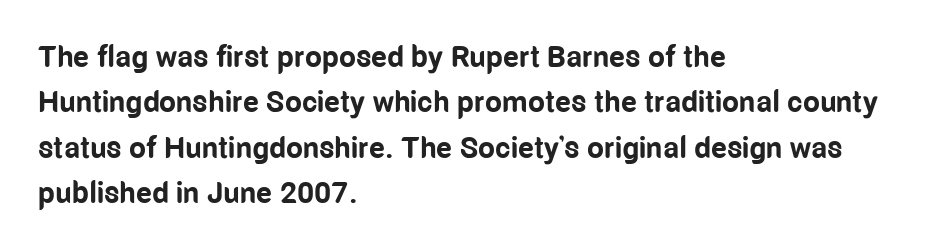
The glyphs have the mass of a bold cut. Quick note: underline off. Nobody touched the tracking dial on this one. Ascenders rise straight up at ninety degrees.
